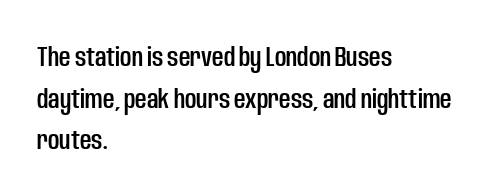
The image shows 28 px condensed sans-serif type, upright; set left-aligned, normal line spacing (1.49x), normal letter spacing, not underlined; low stroke contrast and a large x-height.
